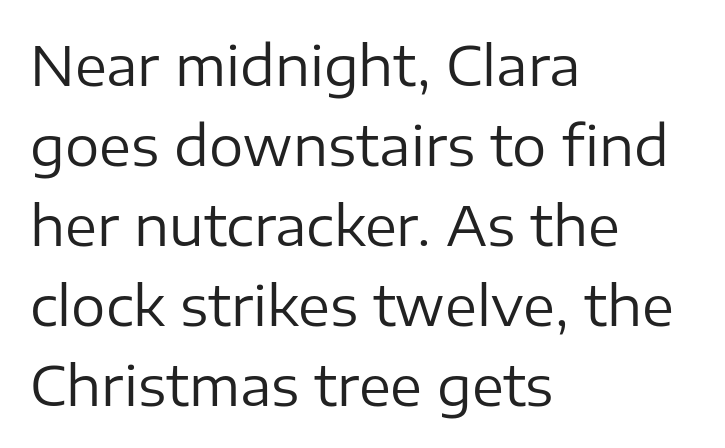
The image shows 54 px regular-weight sans-serif type, upright; set left-aligned, normal line spacing (1.48x), normal letter spacing, not underlined; low stroke contrast and a medium x-height.
